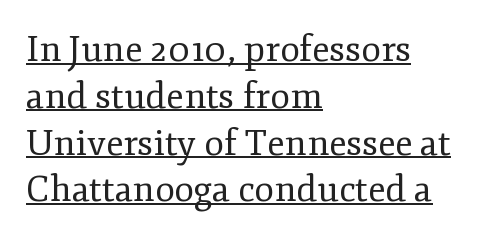
The image shows 36 px regular-weight serif type, upright; set left-aligned, normal line spacing (1.3x), normal letter spacing, underlined; low stroke contrast and a small x-height.
